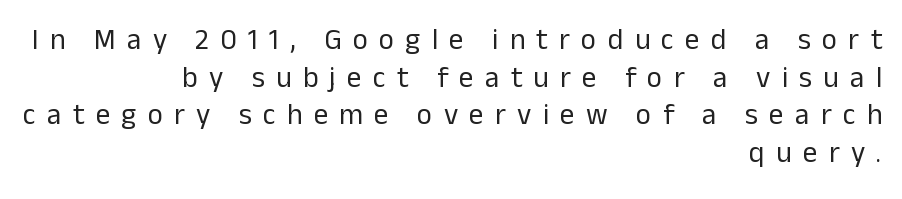
The image shows 29 px regular-weight sans-serif type, upright; set right-aligned, normal line spacing (1.3x), unusually wide letter spacing (+0.39 em), not underlined; low stroke contrast and a medium x-height.
